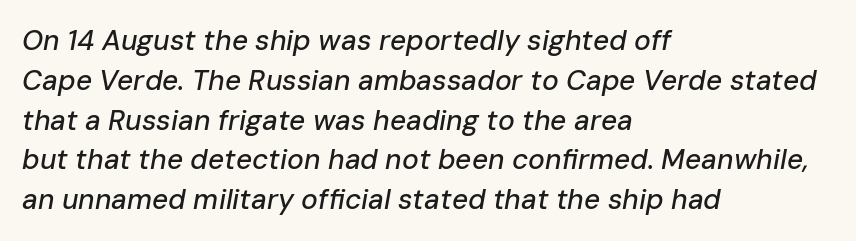
Q: Is the text italic (slanted)? A: Yes, it leans right by about 10 degrees.
Q: Is the text underlined? A: No.
Q: How is the paragraph aligned? A: Left-aligned.
Q: Is the spacing between letters normal or unusually wide? A: Normal.
Q: Is the spacing between lines tight, normal or loose? A: Normal.
Q: Width (condensed, normal, or wide)? A: Normal.
Q: Stroke contrast? A: Low.
Q: x-height? A: Medium.
Q: Monospaced? A: No.
